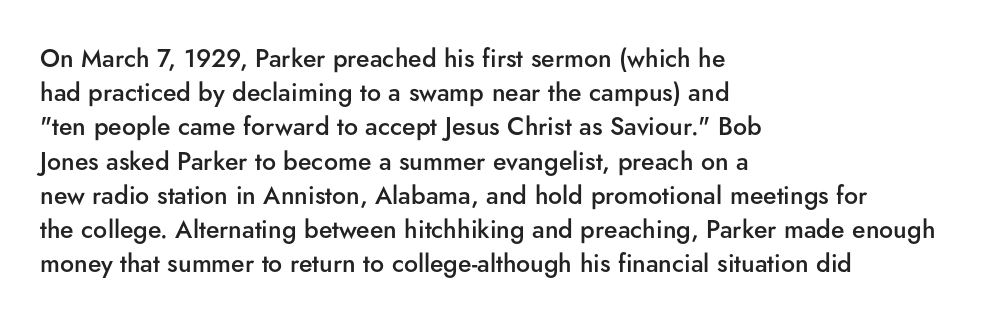
{"italic": "no", "bold": "semi", "underline": "no", "align": "left", "line_spacing": "normal", "line_spacing_ratio": 1.37, "letter_spacing": "normal", "letter_spacing_em": 0.0, "glyph_px": 25}
